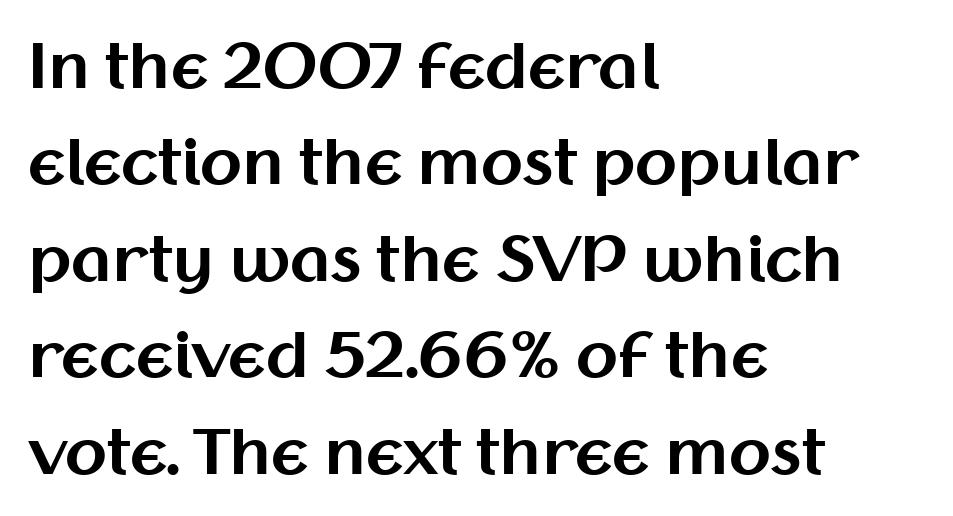
Q: Is the text bold? A: Yes.
Q: Is the text italic (slanted)? A: No, it is upright.
Q: Is the typeface a serif or a sans-serif typeface? A: Sans-serif.
Q: Is the text underlined? A: No.
Q: How is the paragraph aligned? A: Left-aligned.
Q: Is the spacing between letters normal or unusually wide? A: Normal.
Q: Is the spacing between lines tight, normal or loose? A: Normal.
Q: Width (condensed, normal, or wide)? A: Normal.
Q: Stroke contrast? A: Medium.
Q: x-height? A: Medium.
Q: Monospaced? A: No.
